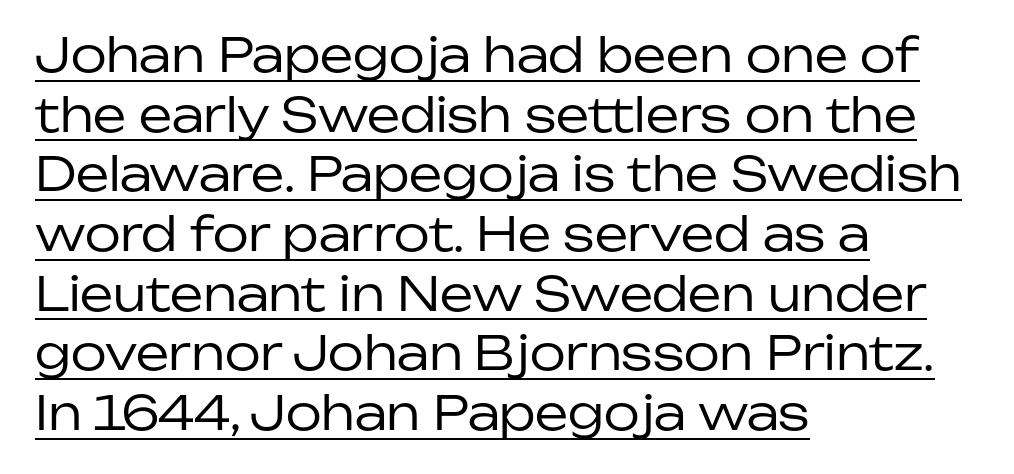
The image shows 47 px regular-weight sans-serif type, upright; set left-aligned, normal line spacing (1.27x), normal letter spacing, underlined; low stroke contrast and a medium x-height.
